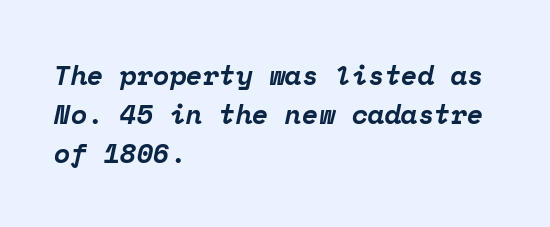
The image shows 27 px bold type, italic (leaning right); set left-aligned, normal line spacing (1.44x), normal letter spacing, not underlined.
